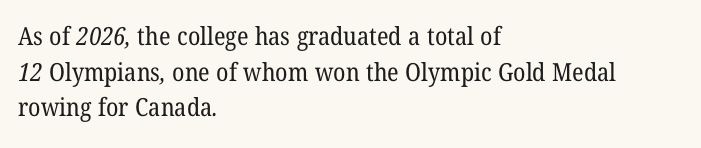
The image shows 25 px text type; set left-aligned, normal line spacing (1.43x), normal letter spacing, not underlined.
